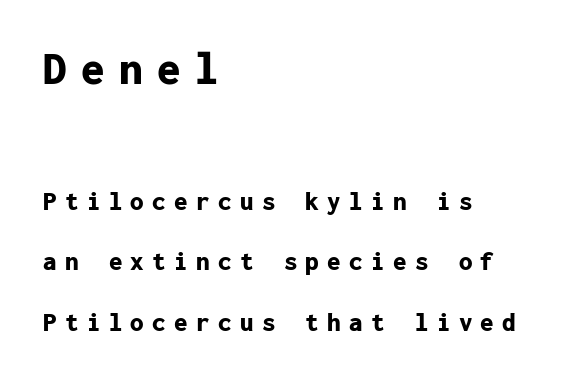
Decoration check: the copy has no underline. Letter spacing: wide. The rendering uses typewriter-style spacing with identical character cells. Weight check: bold — yes, fully. Is there much room between lines? Yes — plenty of vertical air separates them.
